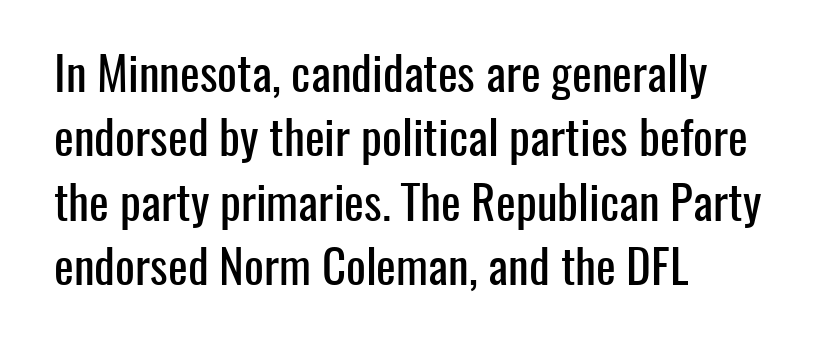
The image shows 47 px condensed sans-serif type, upright; set left-aligned, normal line spacing (1.37x), normal letter spacing, not underlined; low stroke contrast and a medium x-height.
